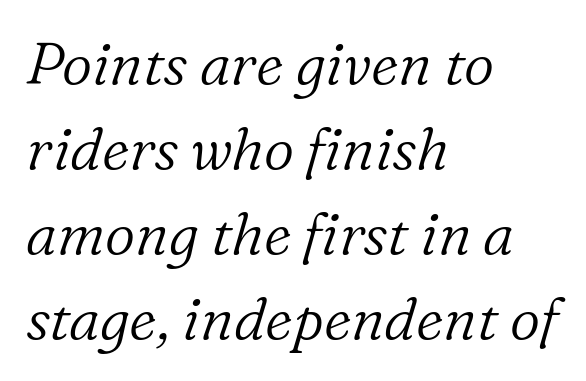
{"serif": "yes", "italic": "yes", "lean": "right", "slant_degrees": 16, "bold": "no", "weight": "light", "width": "normal", "stroke_contrast": "low", "x_height": "medium", "monospaced": "no", "underline": "no", "align": "left", "line_spacing": "normal", "line_spacing_ratio": 1.44, "letter_spacing": "normal", "letter_spacing_em": 0.0, "glyph_px": 59}
